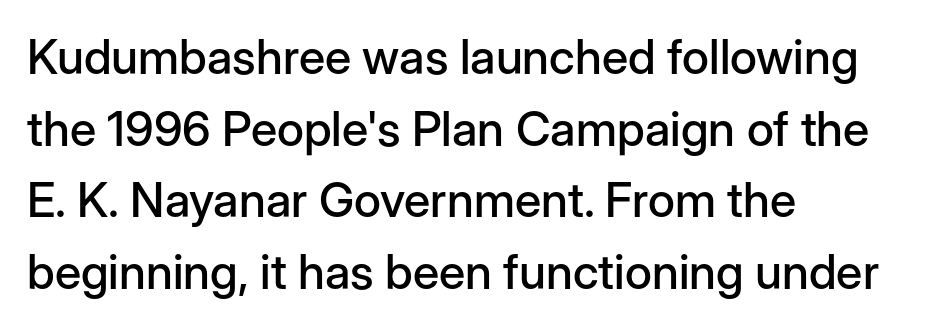
Q: Is the text italic (slanted)? A: No, it is upright.
Q: Is the typeface a serif or a sans-serif typeface? A: Sans-serif.
Q: Is the text underlined? A: No.
Q: How is the paragraph aligned? A: Left-aligned.
Q: Is the spacing between letters normal or unusually wide? A: Normal.
Q: Is the spacing between lines tight, normal or loose? A: Normal.
Q: Width (condensed, normal, or wide)? A: Normal.
Q: Stroke contrast? A: Low.
Q: x-height? A: Medium.
Q: Monospaced? A: No.
